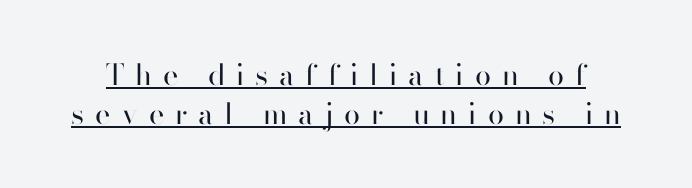
Q: Is the text bold? A: No.
Q: Is the text italic (slanted)? A: No, it is upright.
Q: Is the typeface a serif or a sans-serif typeface? A: Sans-serif.
Q: Is the text underlined? A: Yes.
Q: Is the spacing between letters normal or unusually wide? A: Unusually wide.
Q: Is the spacing between lines tight, normal or loose? A: Normal.
Q: Width (condensed, normal, or wide)? A: Normal.
Q: Stroke contrast? A: High.
Q: x-height? A: Small.
Q: Monospaced? A: No.
